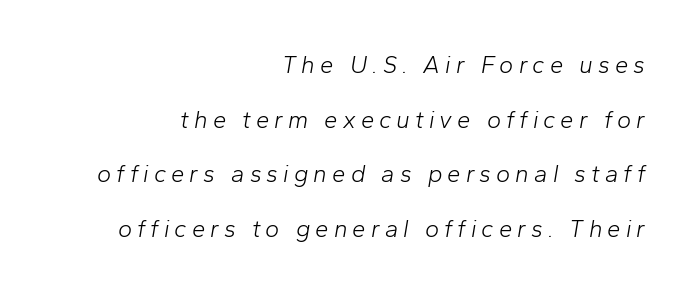
Q: Is the text bold? A: No.
Q: Is the text italic (slanted)? A: Yes, it leans right by about 10 degrees.
Q: Is the text underlined? A: No.
Q: How is the paragraph aligned? A: Right-aligned.
Q: Is the spacing between letters normal or unusually wide? A: Unusually wide.
Q: Is the spacing between lines tight, normal or loose? A: Loose.
